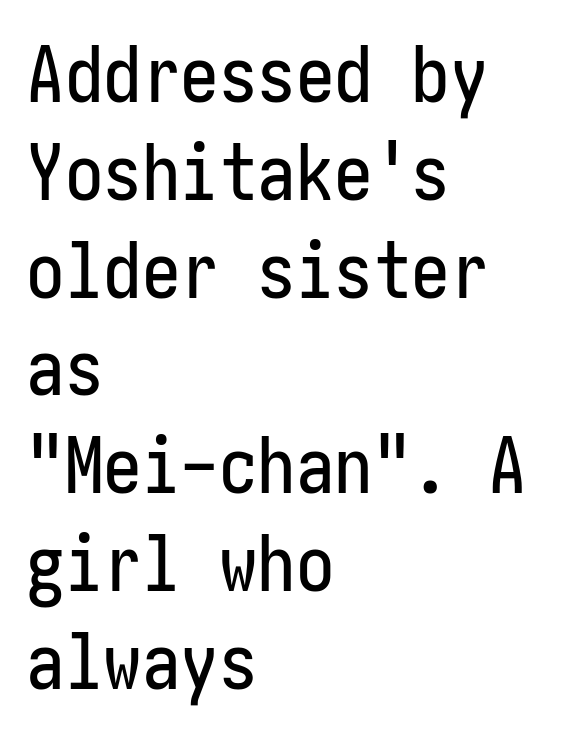
Line spacing here is normal. Letters rest on an invisible, unmarked baseline. Between one letter and the next there's only the usual sliver of space. The paragraph shown leans on its left margin.
